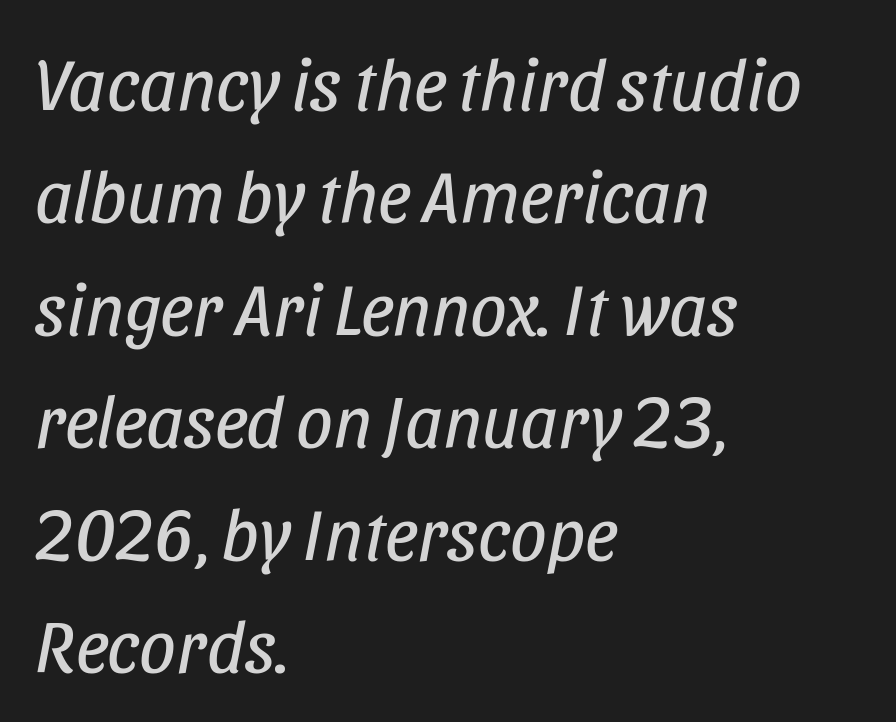
{"italic": "yes", "lean": "right", "slant_degrees": 11, "bold": "no", "weight": "regular", "width": "condensed", "stroke_contrast": "low", "x_height": "large", "monospaced": "no", "underline": "no", "align": "left", "line_spacing": "normal", "line_spacing_ratio": 1.54, "letter_spacing": "normal", "letter_spacing_em": 0.0, "glyph_px": 73}
